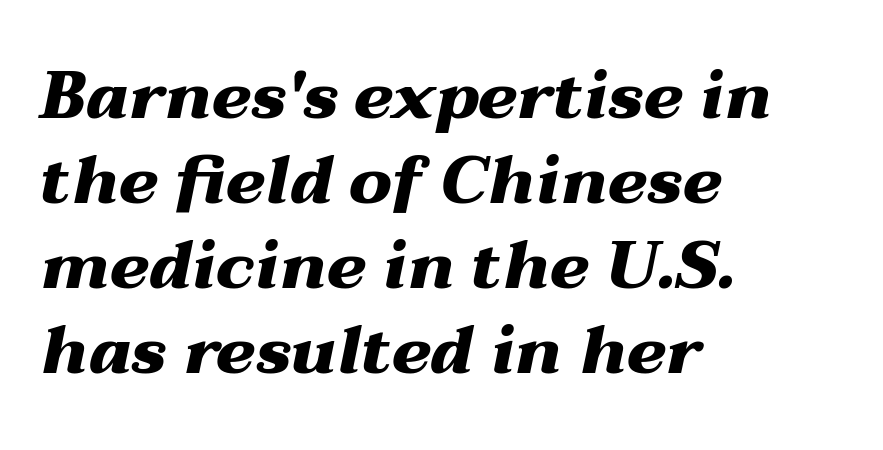
The image shows 66 px heavy, wide type, italic (leaning right); set left-aligned, normal line spacing (1.29x), normal letter spacing, not underlined; medium stroke contrast and a medium x-height.
